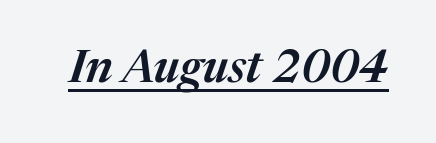
Character widths vary here, with narrow letters taking less room than wide ones. Compared with typical body copy, the letter spacing here is the same. The face used here appears with an underline applied. Quick note: italic. The letters are semibold — heavier than regular but short of a full bold.
